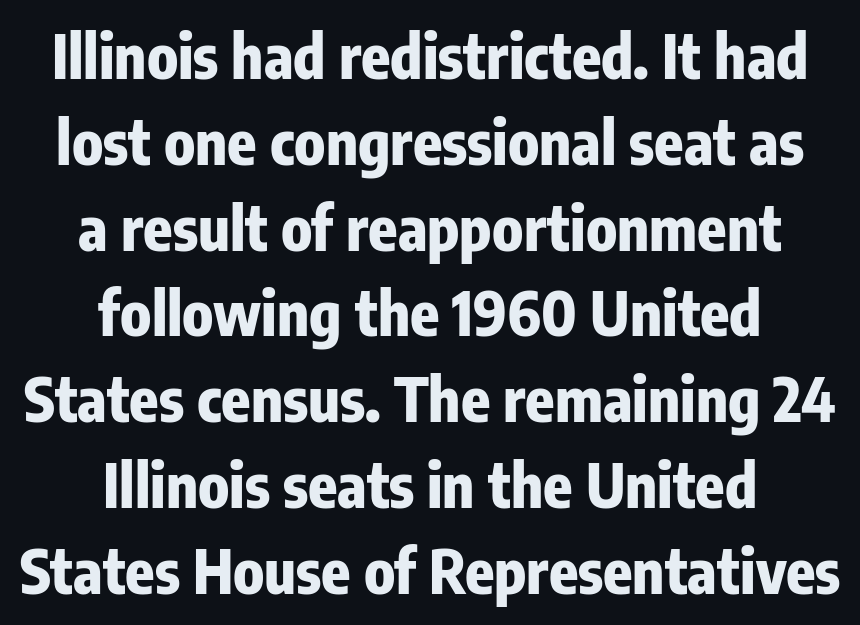
The lines are quadded center. The letters stand straight up with perfectly vertical stems. Default kerning and tracking; the words read as compact shapes. The block of text has a typical density, with ordinary space between rows. Note the varied advance widths — an 'i' is clearly narrower than an 'm'.
